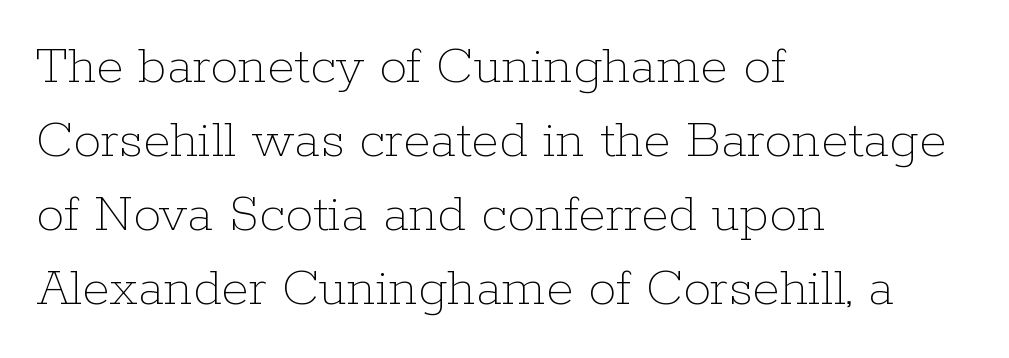
The letterforms sit shoulder to shoulder at normal distance. Quick note: interline space is typical. This is roman type, the default non-slanted kind. The typesetting does not lean heavy: it is not bold. Spacing verdict: proportional, widths tailored to each character.
